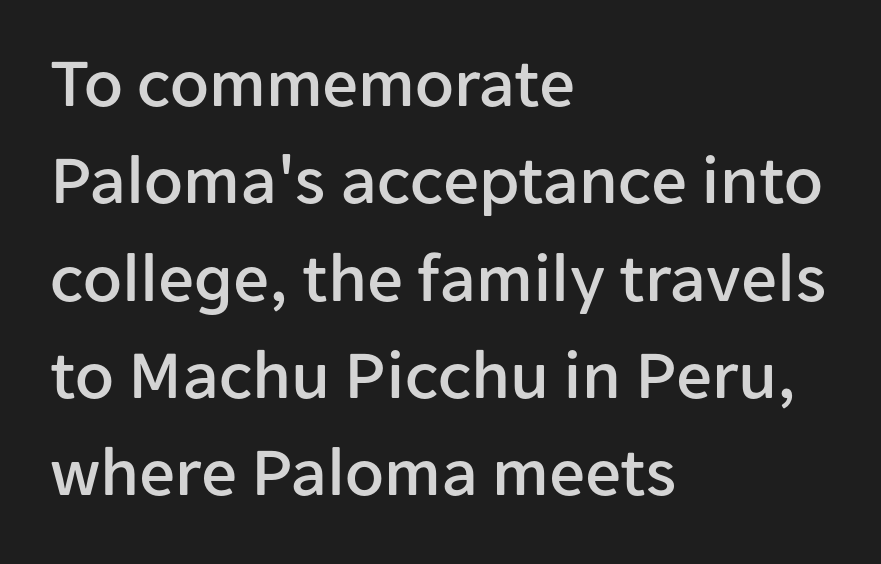
Q: Is the text italic (slanted)? A: No, it is upright.
Q: Is the typeface a serif or a sans-serif typeface? A: Sans-serif.
Q: Is the text underlined? A: No.
Q: How is the paragraph aligned? A: Left-aligned.
Q: Is the spacing between letters normal or unusually wide? A: Normal.
Q: Is the spacing between lines tight, normal or loose? A: Normal.
Q: Width (condensed, normal, or wide)? A: Normal.
Q: Stroke contrast? A: Low.
Q: x-height? A: Medium.
Q: Monospaced? A: No.
